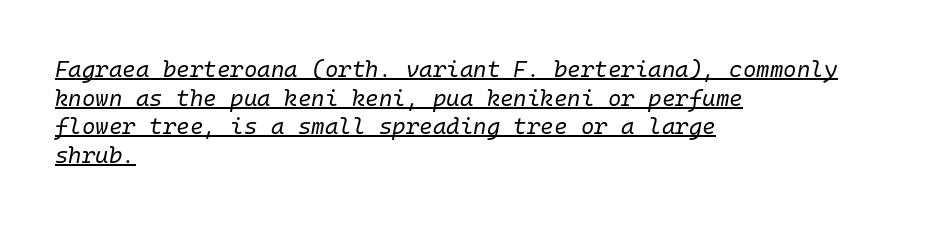
{"italic": "yes", "lean": "right", "slant_degrees": 10, "bold": "no", "underline": "yes", "align": "left", "line_spacing": "normal", "line_spacing_ratio": 1.25, "letter_spacing": "normal", "letter_spacing_em": 0.0, "glyph_px": 23}
